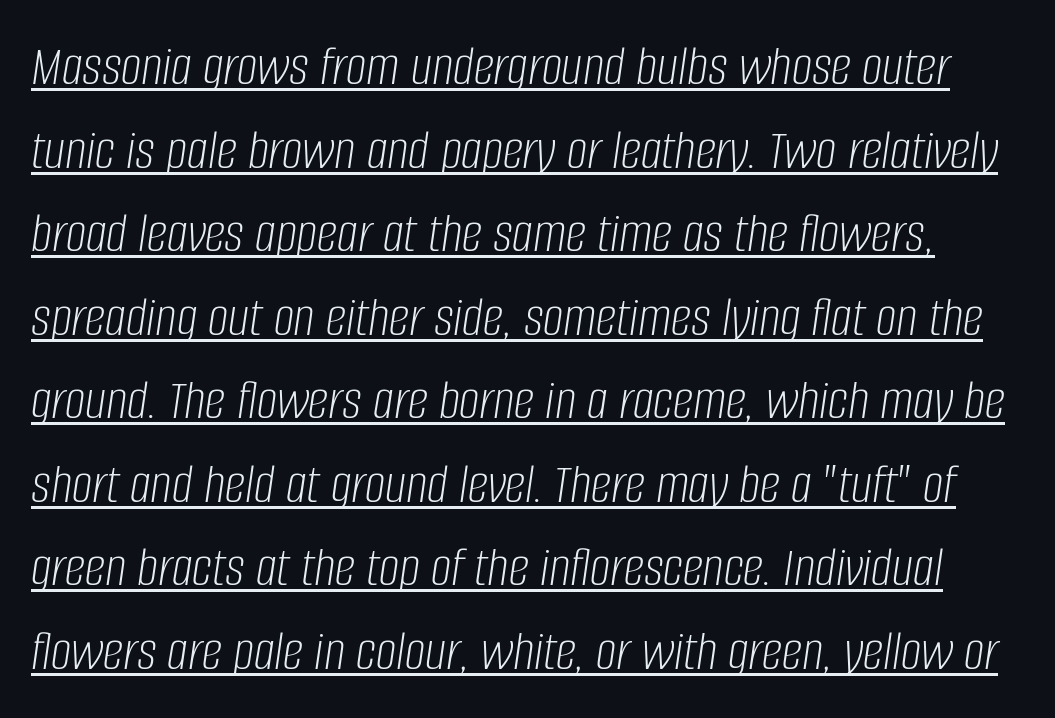
Q: Is the text bold? A: No.
Q: Is the text italic (slanted)? A: Yes, it leans right by about 8 degrees.
Q: Is the text underlined? A: Yes.
Q: Is the spacing between letters normal or unusually wide? A: Normal.
Q: Is the spacing between lines tight, normal or loose? A: Normal.
Q: Width (condensed, normal, or wide)? A: Condensed.
Q: Stroke contrast? A: Low.
Q: x-height? A: Large.
Q: Monospaced? A: No.
